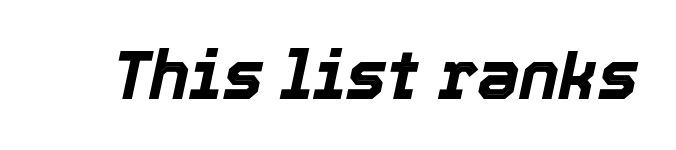
The text carries the slant typical of an italic or oblique font. Bold? Absolutely — the strokes are thick and heavy. Is this a fixed-width face? No — the glyphs have proportional, varying widths. There is no visible air inserted between adjacent glyphs. Lines of text with bare space underneath.
